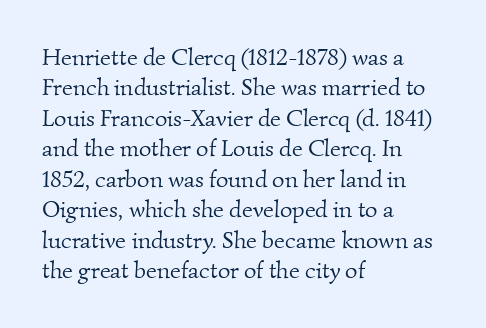
{"bold": "no", "underline": "no", "align": "left", "line_spacing": "normal", "line_spacing_ratio": 1.27, "letter_spacing": "normal", "letter_spacing_em": 0.0, "glyph_px": 24}
